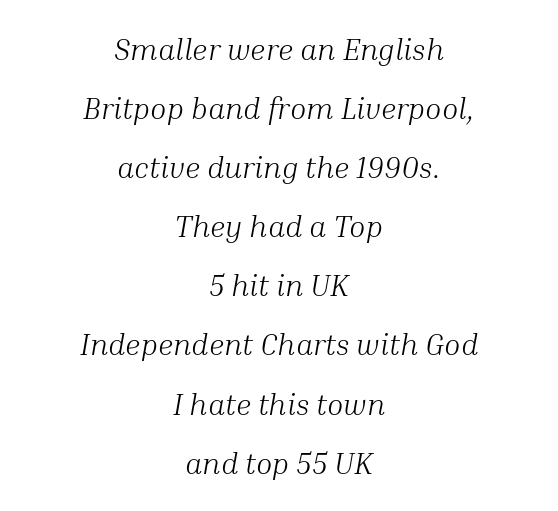
The image shows 30 px light serif type, italic (leaning right); set centered, loose line spacing (1.97x), normal letter spacing, not underlined; medium stroke contrast and a medium x-height.
